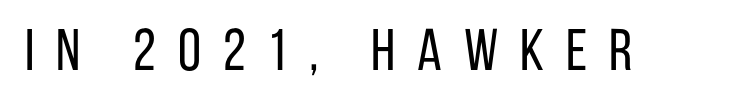
These lines are composed in type without serifs. The rendering uses natural spacing where letterforms have individual widths. Weight: in the light-to-regular range. Check under the words: just untouched page. The type is letterspaced generously, with wide tracking.
